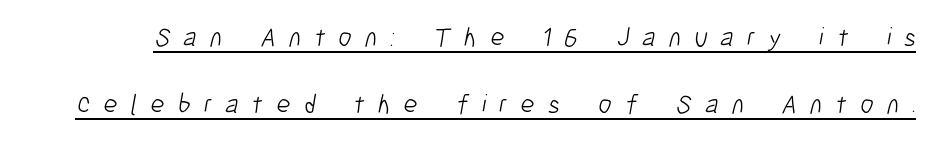
{"bold": "no", "underline": "yes", "line_spacing": "loose", "line_spacing_ratio": 2.5, "letter_spacing": "wide", "letter_spacing_em": 0.49, "glyph_px": 27}
